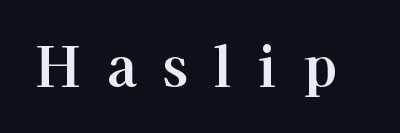
{"serif": "yes", "italic": "no", "width": "normal", "stroke_contrast": "high", "x_height": "medium", "monospaced": "no", "underline": "no", "letter_spacing": "wide", "letter_spacing_em": 0.47, "glyph_px": 55}
